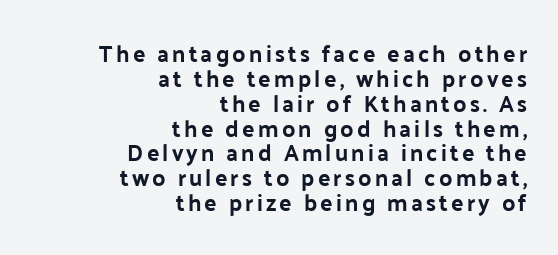
The space directly below the letters is spotless. Compared with a flush-left layout, this one pins lines to the opposite, right side. No italicization has been applied; the sample stays upright. Rows of type sit shoulder to shoulder in the vertical direction.
